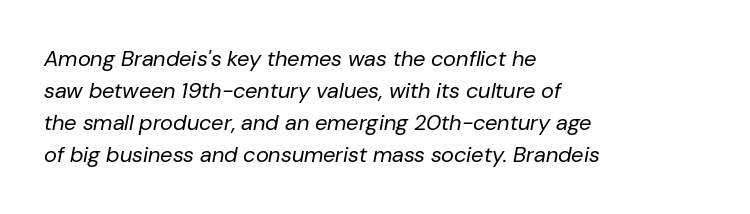
Descenders hang freely into open space. Does extra space separate the letters? No, they use regular spacing. The whole block is typeset with a tilt. The space between consecutive lines is moderate. Counters stay open thanks to moderate or lighter strokes. One-word summary of the alignment: left.
